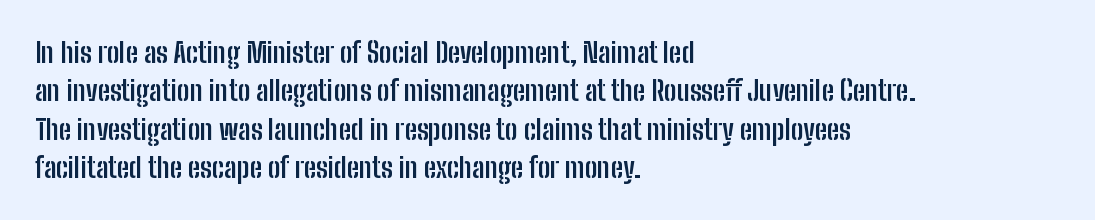
Q: Is the text bold? A: Yes.
Q: Is the text italic (slanted)? A: No, it is upright.
Q: Is the typeface a serif or a sans-serif typeface? A: Sans-serif.
Q: Is the text underlined? A: No.
Q: How is the paragraph aligned? A: Left-aligned.
Q: Is the spacing between letters normal or unusually wide? A: Normal.
Q: Is the spacing between lines tight, normal or loose? A: Normal.
Q: Width (condensed, normal, or wide)? A: Condensed.
Q: Stroke contrast? A: Low.
Q: x-height? A: Medium.
Q: Monospaced? A: No.
